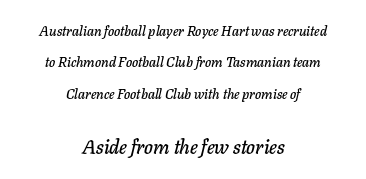
{"italic": "yes", "lean": "right", "slant_degrees": 11, "underline": "no", "align": "center", "line_spacing": "loose", "line_spacing_ratio": 2.24, "letter_spacing": "normal", "letter_spacing_em": 0.0, "larger_block": "second", "size_ratio": 1.43, "glyph_px": 20}
